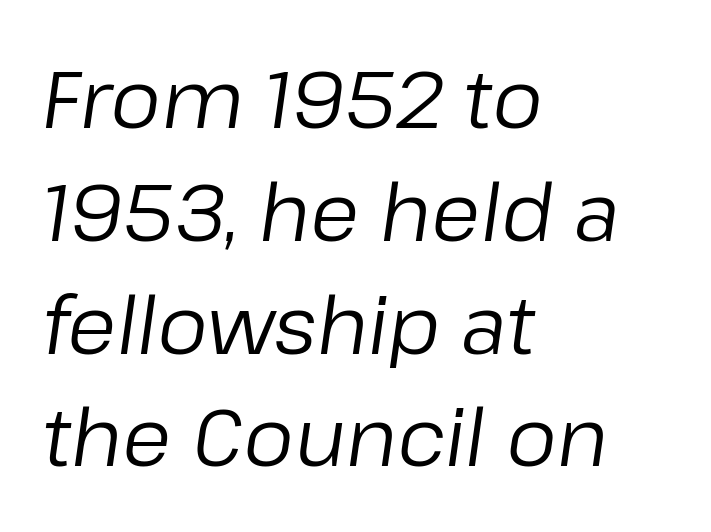
Q: Is the text bold? A: No.
Q: Is the text italic (slanted)? A: Yes, it leans right by about 8 degrees.
Q: Is the text underlined? A: No.
Q: How is the paragraph aligned? A: Left-aligned.
Q: Is the spacing between letters normal or unusually wide? A: Normal.
Q: Is the spacing between lines tight, normal or loose? A: Normal.
Q: Width (condensed, normal, or wide)? A: Normal.
Q: Stroke contrast? A: Low.
Q: x-height? A: Medium.
Q: Monospaced? A: No.
